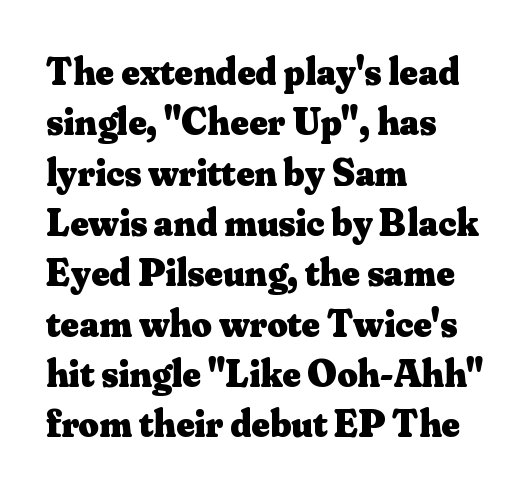
Honestly, the row spacing looks completely unremarkable. Typographically, this falls in the serif category. Do the characters align in a grid? No, the font is proportional. This rendering features lettering with no underline. Letter spacing: default. Upright lettering throughout.
